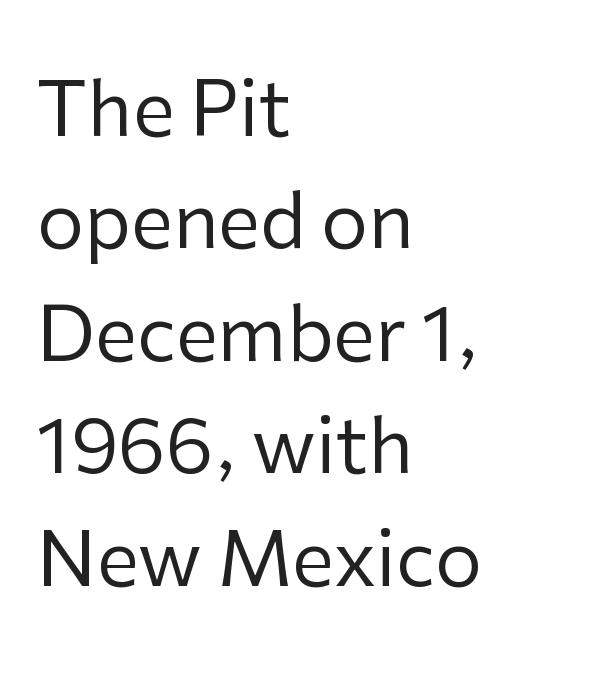
Q: Is the text bold? A: No.
Q: Is the text italic (slanted)? A: No, it is upright.
Q: Is the typeface a serif or a sans-serif typeface? A: Sans-serif.
Q: Is the text underlined? A: No.
Q: How is the paragraph aligned? A: Left-aligned.
Q: Is the spacing between letters normal or unusually wide? A: Normal.
Q: Is the spacing between lines tight, normal or loose? A: Normal.
Q: Width (condensed, normal, or wide)? A: Normal.
Q: Stroke contrast? A: Low.
Q: x-height? A: Medium.
Q: Monospaced? A: No.
